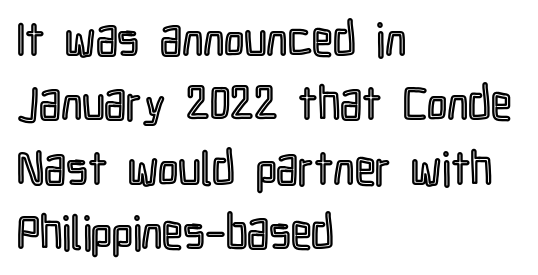
Q: Is the text italic (slanted)? A: No, it is upright.
Q: Is the text underlined? A: No.
Q: How is the paragraph aligned? A: Left-aligned.
Q: Is the spacing between letters normal or unusually wide? A: Normal.
Q: Is the spacing between lines tight, normal or loose? A: Normal.
Q: Width (condensed, normal, or wide)? A: Condensed.
Q: x-height? A: Medium.
Q: Monospaced? A: No.
